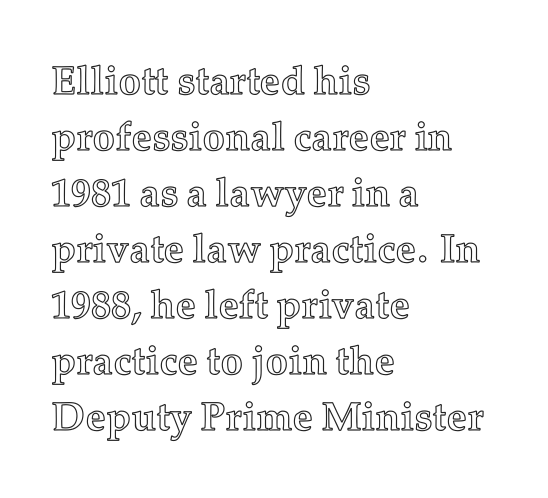
Q: Is the text italic (slanted)? A: No, it is upright.
Q: Is the text underlined? A: No.
Q: How is the paragraph aligned? A: Left-aligned.
Q: Is the spacing between letters normal or unusually wide? A: Normal.
Q: Is the spacing between lines tight, normal or loose? A: Normal.
Q: Width (condensed, normal, or wide)? A: Normal.
Q: x-height? A: Medium.
Q: Monospaced? A: No.
